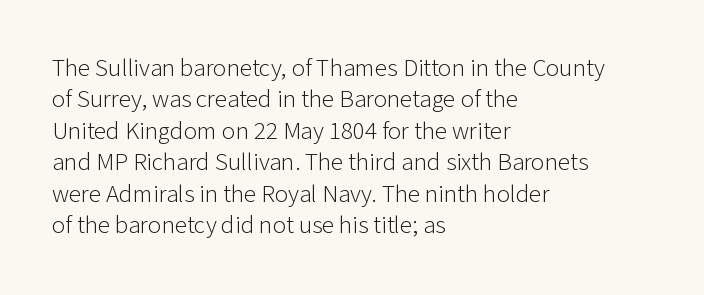
No letter is thick-stroked: the sample isn't bold. This is roman type, the default non-slanted kind. One glance says typical: line gaps are just what's usual. Plain, unruled lines of type. This sample is left-justified, so line endings fall wherever the words run out.
